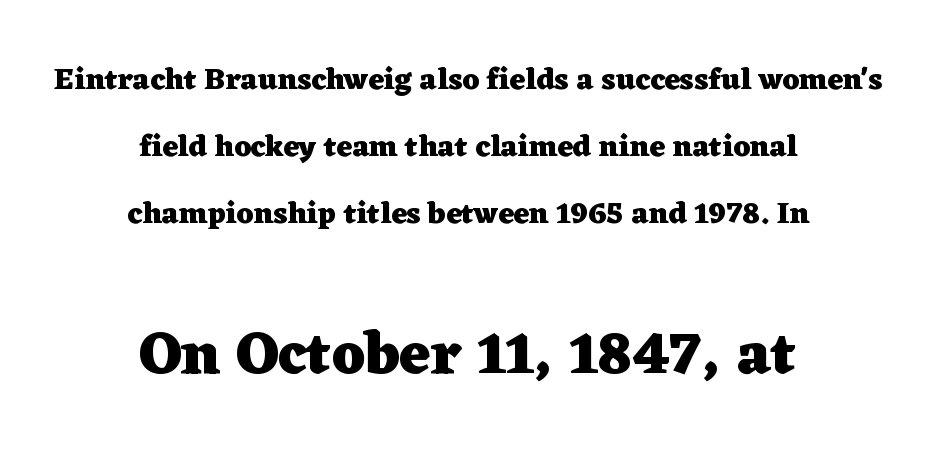
The image shows 60 px heavy, wide serif type, upright; set centered, loose line spacing (2.24x), normal letter spacing, not underlined; the second (bottom) block is 2.0x larger; low stroke contrast and a medium x-height.
